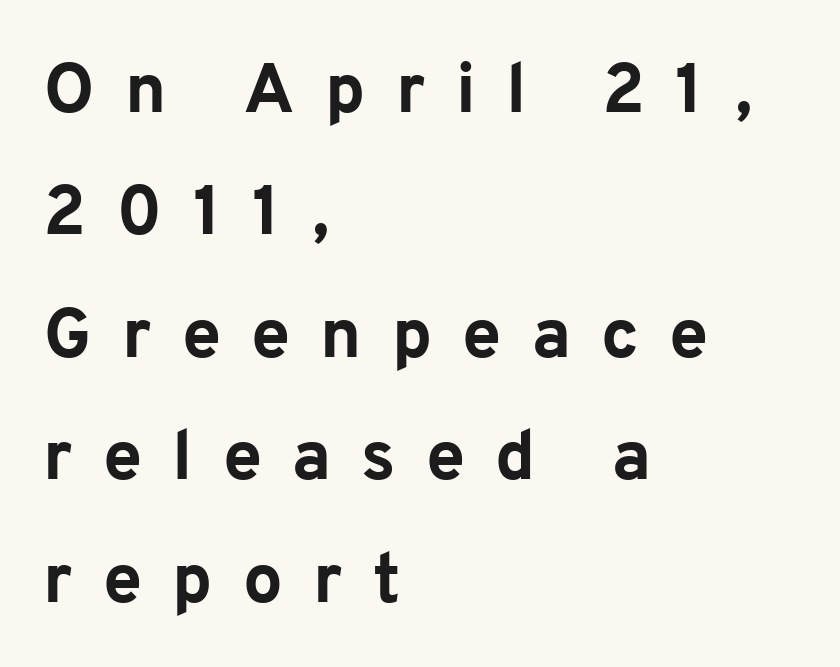
{"serif": "no", "italic": "no", "bold": "yes", "weight": "bold", "width": "normal", "stroke_contrast": "low", "x_height": "medium", "monospaced": "no", "underline": "no", "align": "left", "line_spacing_ratio": 1.75, "letter_spacing": "wide", "letter_spacing_em": 0.43, "glyph_px": 70}
